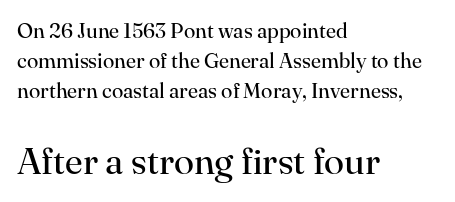
In terms of letterform style, serifs are clearly present. Compared with typical paragraphs, the rows here are spaced about the same. Leftover space on each line is placed entirely after the last word. Weight: regular or lighter. Character size in the trailing block exceeds that of the leading block.
